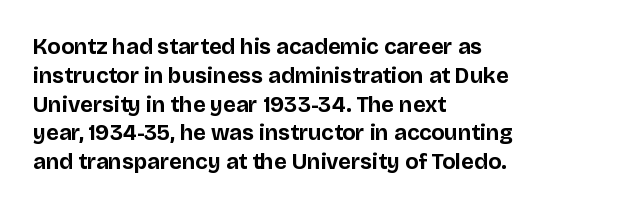
The rows are spaced the way most documents space them. Its strokes are broad and dark, the hallmark of bold type. Posture: upright roman. A bare baseline throughout the passage.
